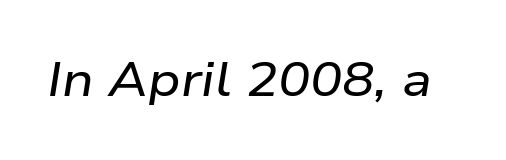
Q: Is the text italic (slanted)? A: Yes, it leans right by about 9 degrees.
Q: Is the text underlined? A: No.
Q: Is the spacing between letters normal or unusually wide? A: Normal.
Q: Width (condensed, normal, or wide)? A: Wide.
Q: Stroke contrast? A: Low.
Q: x-height? A: Medium.
Q: Monospaced? A: No.
